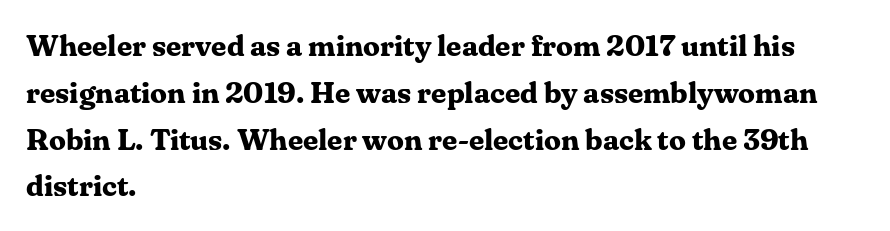
Q: Is the text bold? A: Yes.
Q: Is the text italic (slanted)? A: No, it is upright.
Q: Is the typeface a serif or a sans-serif typeface? A: Serif.
Q: Is the text underlined? A: No.
Q: How is the paragraph aligned? A: Left-aligned.
Q: Is the spacing between letters normal or unusually wide? A: Normal.
Q: Is the spacing between lines tight, normal or loose? A: Normal.
Q: Width (condensed, normal, or wide)? A: Normal.
Q: Stroke contrast? A: Medium.
Q: x-height? A: Medium.
Q: Monospaced? A: No.
